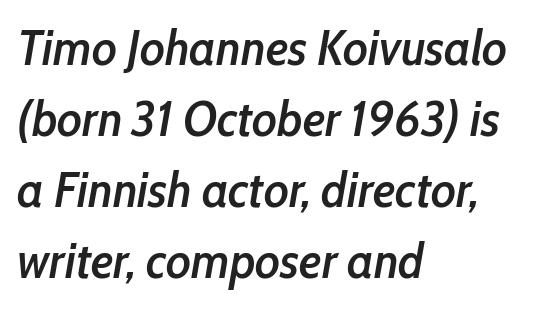
The image shows 49 px semibold, condensed type, italic (leaning right); set left-aligned, normal line spacing (1.45x), normal letter spacing, not underlined; low stroke contrast and a medium x-height.
